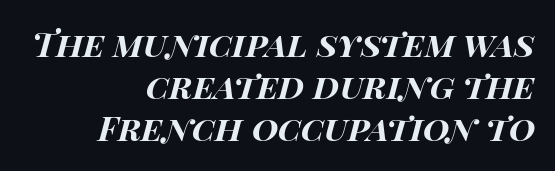
{"italic": "yes", "lean": "right", "slant_degrees": 15, "bold": "yes", "weight": "bold", "width": "wide", "stroke_contrast": "high", "x_height": "large", "monospaced": "no", "underline": "no", "align": "right", "line_spacing_ratio": 1.24, "letter_spacing": "normal", "letter_spacing_em": 0.0, "glyph_px": 34}
